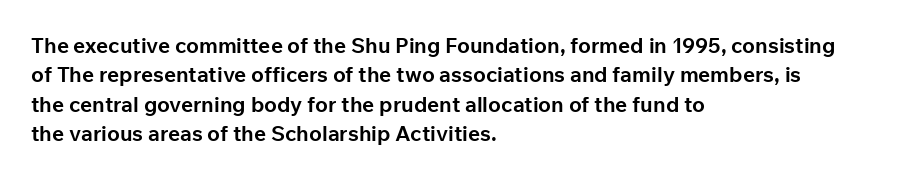
Posture: upright roman. Underlining? Definitely not there. Each line starts at the same left margin while the right side varies. Stroke thickness is high; the sample reads as a true bold. The block of text has a typical density, with ordinary space between rows.
